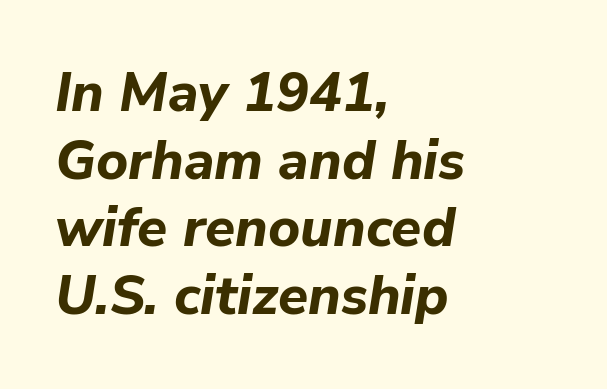
A bare baseline throughout the passage. A student would call this left alignment; a typographer would say flush left, rag right. Heavy-handed strokes throughout: this text is bold. Quick note: italic. Is this a fixed-width face? No — the glyphs have proportional, varying widths. There is no visible air inserted between adjacent glyphs.
